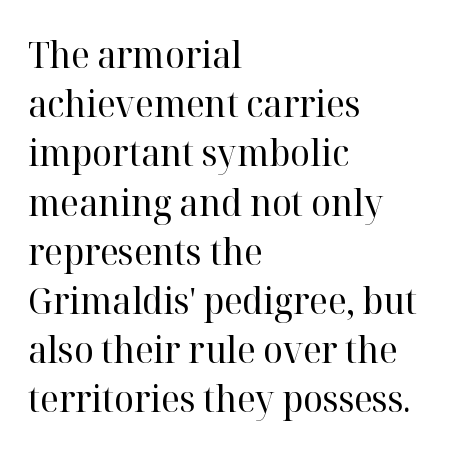
Q: Is the text bold? A: No.
Q: Is the text italic (slanted)? A: No, it is upright.
Q: Is the typeface a serif or a sans-serif typeface? A: Serif.
Q: Is the text underlined? A: No.
Q: How is the paragraph aligned? A: Left-aligned.
Q: Is the spacing between letters normal or unusually wide? A: Normal.
Q: Is the spacing between lines tight, normal or loose? A: Normal.
Q: Width (condensed, normal, or wide)? A: Normal.
Q: Stroke contrast? A: High.
Q: x-height? A: Medium.
Q: Monospaced? A: No.
